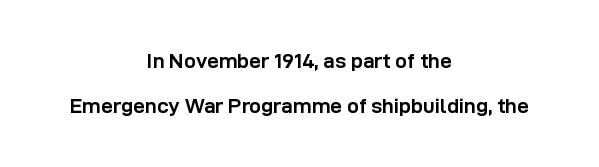
{"italic": "no", "bold": "yes", "underline": "no", "align": "center", "line_spacing": "loose", "line_spacing_ratio": 2.16, "letter_spacing": "normal", "letter_spacing_em": 0.0, "glyph_px": 21}
